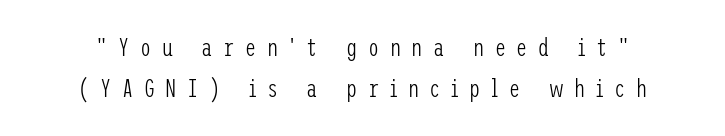
The image shows 25 px text type, upright; set normal line spacing (1.63x), unusually wide letter spacing (+0.42 em), not underlined.
